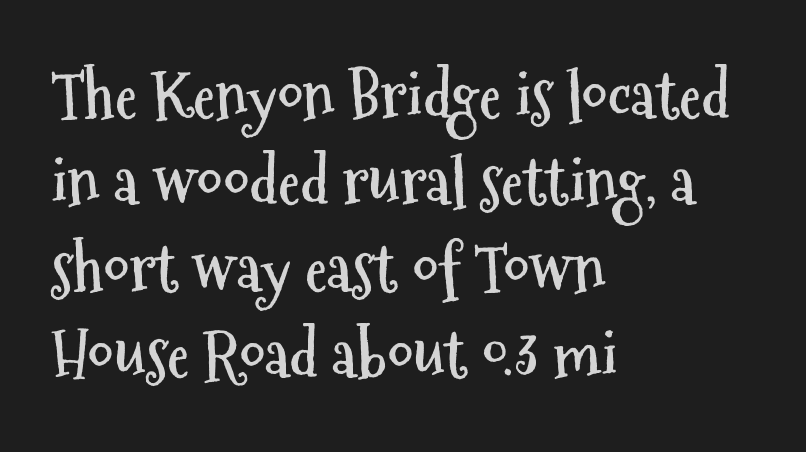
The image shows 64 px semibold, condensed sans-serif type, upright; set left-aligned, normal line spacing (1.35x), normal letter spacing, not underlined; medium stroke contrast and a medium x-height.
